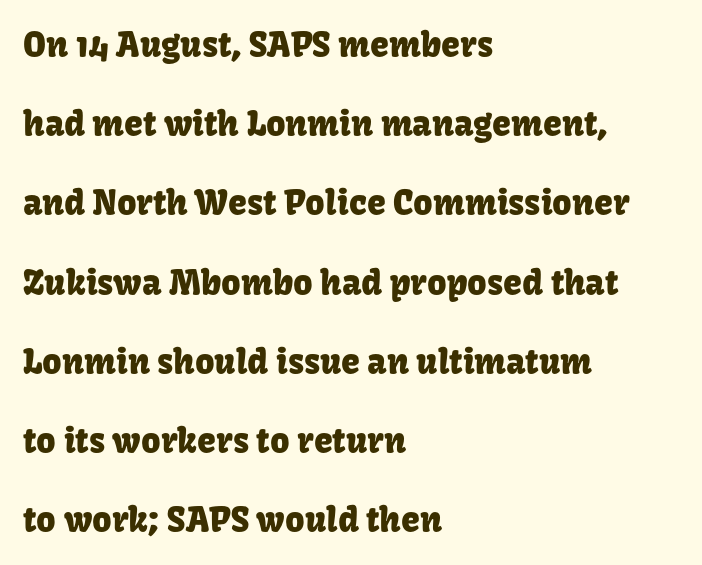
Q: Is the text italic (slanted)? A: No, it is upright.
Q: Is the typeface a serif or a sans-serif typeface? A: Sans-serif.
Q: Is the text underlined? A: No.
Q: How is the paragraph aligned? A: Left-aligned.
Q: Is the spacing between letters normal or unusually wide? A: Normal.
Q: Is the spacing between lines tight, normal or loose? A: Loose.
Q: Width (condensed, normal, or wide)? A: Normal.
Q: Stroke contrast? A: Low.
Q: x-height? A: Medium.
Q: Monospaced? A: No.
